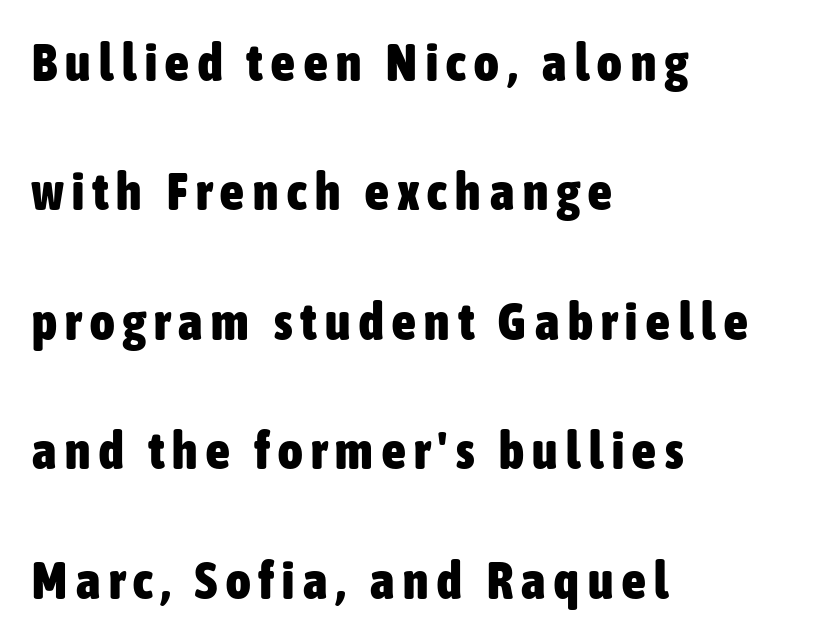
The image shows 52 px heavy, condensed sans-serif type, upright; set left-aligned, loose line spacing (2.49x), not underlined; low stroke contrast and a medium x-height.
